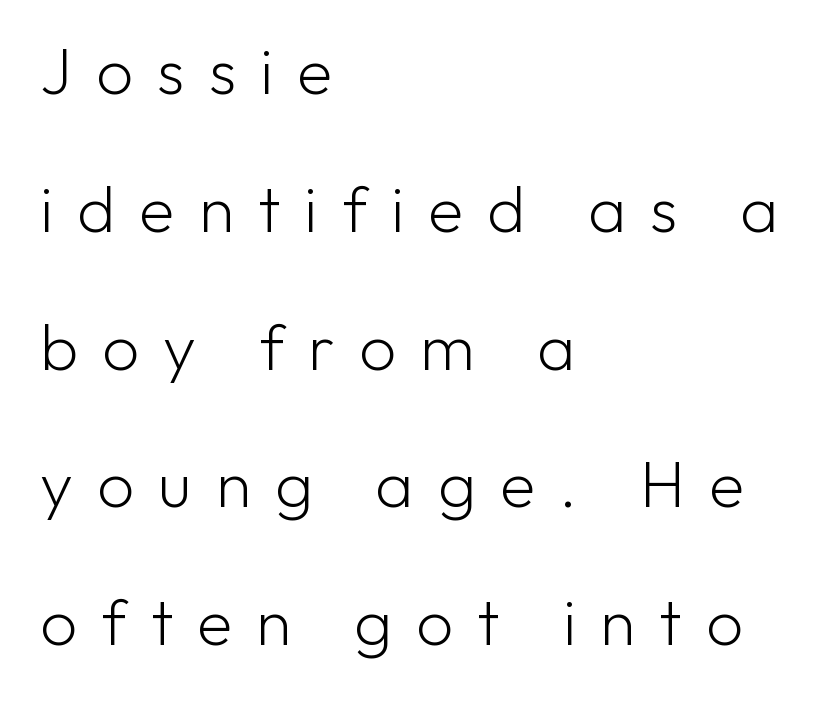
The image shows 65 px light sans-serif type, upright; set left-aligned, loose line spacing (2.12x), unusually wide letter spacing (+0.37 em), not underlined; low stroke contrast and a medium x-height.
